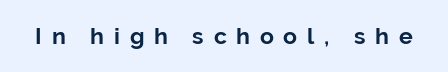
The image shows 23 px bold type, upright; set unusually wide letter spacing (+0.42 em), not underlined.
